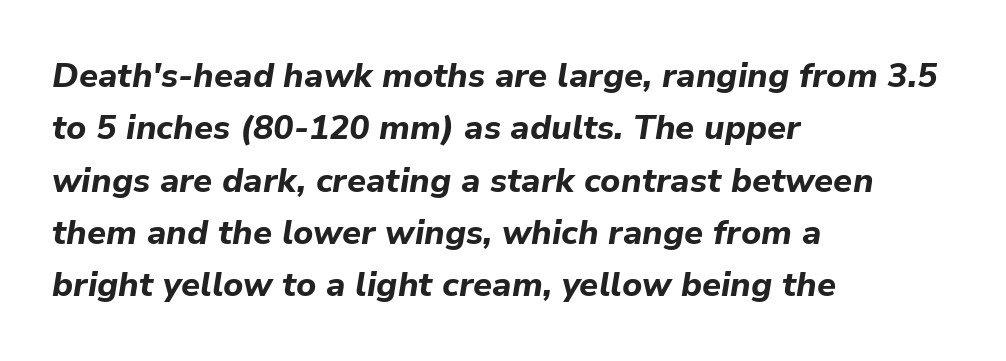
Q: Is the text bold? A: Yes.
Q: Is the text italic (slanted)? A: Yes, it leans right by about 9 degrees.
Q: Is the text underlined? A: No.
Q: How is the paragraph aligned? A: Left-aligned.
Q: Is the spacing between letters normal or unusually wide? A: Normal.
Q: Is the spacing between lines tight, normal or loose? A: Normal.
Q: Width (condensed, normal, or wide)? A: Normal.
Q: Stroke contrast? A: Low.
Q: x-height? A: Medium.
Q: Monospaced? A: No.
